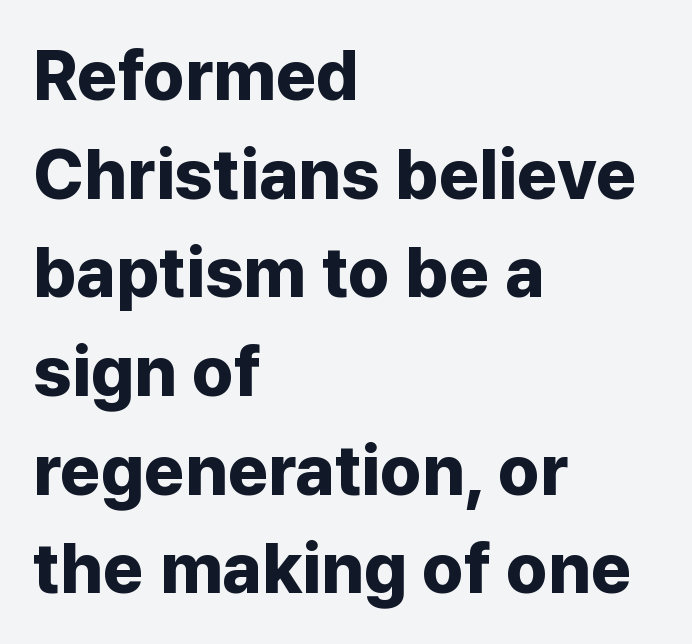
{"serif": "no", "italic": "no", "bold": "yes", "weight": "bold", "width": "normal", "stroke_contrast": "low", "x_height": "medium", "monospaced": "no", "underline": "no", "align": "left", "line_spacing": "normal", "line_spacing_ratio": 1.41, "letter_spacing": "normal", "letter_spacing_em": 0.0, "glyph_px": 70}
